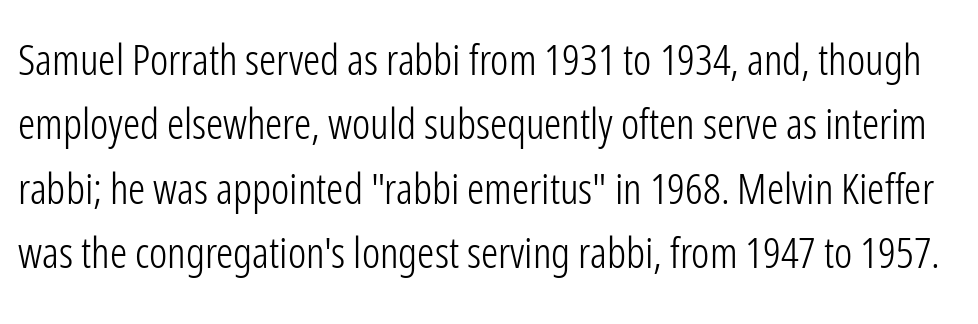
The font family rendered here belongs to the sans-serif group. Rule under the text: the space is simply empty. These lines are rendered in a variable-pitch font. Italic? Not at all — the glyphs are vertical.
